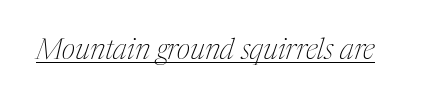
{"serif": "yes", "italic": "yes", "lean": "right", "slant_degrees": 17, "bold": "no", "weight": "thin", "width": "condensed", "stroke_contrast": "medium", "x_height": "medium", "monospaced": "no", "underline": "yes", "letter_spacing": "normal", "letter_spacing_em": 0.0, "glyph_px": 29}
